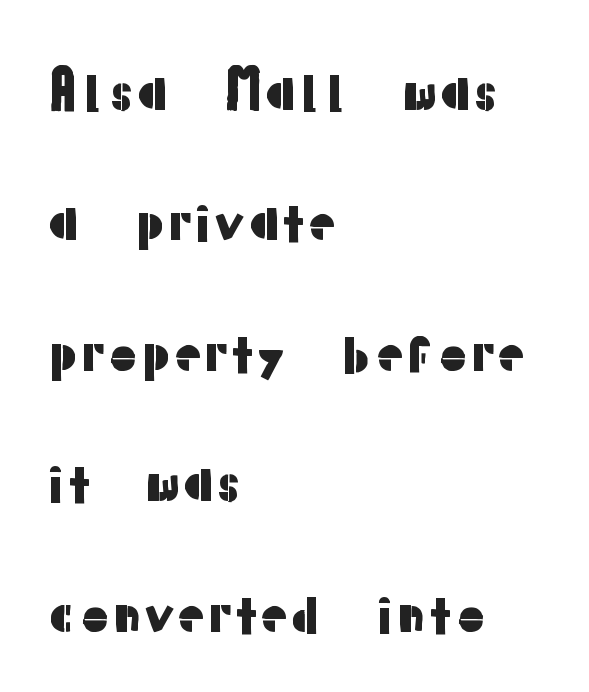
{"serif": "no", "italic": "no", "width": "normal", "stroke_contrast": "low", "x_height": "medium", "monospaced": "no", "underline": "no", "align": "left", "line_spacing": "loose", "line_spacing_ratio": 2.46, "letter_spacing": "normal", "letter_spacing_em": 0.0, "glyph_px": 53}
